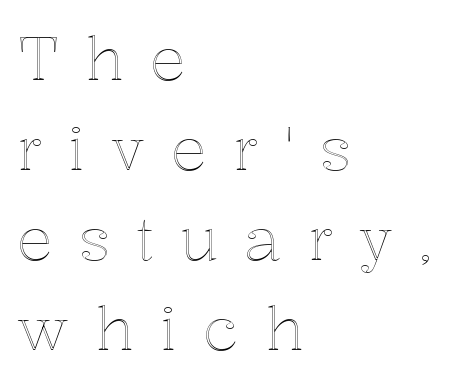
Loose tracking; the words dissolve into strings of separated letters. Nope, not italic — everything's standing straight. You could not count columns in this text — the font is proportionally spaced. Every row of glyphs begins at an identical x-position on the left. Successive baselines arrive at the customary interval. Lines of text with bare space underneath.
